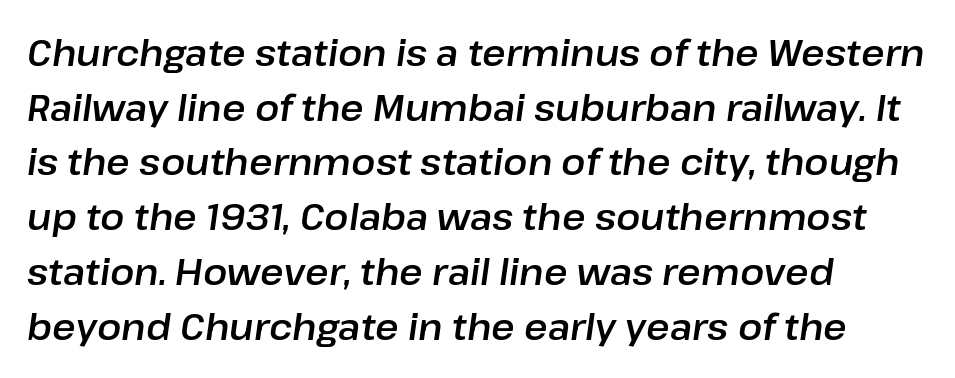
Evenly set lines give the paragraph a standard silhouette. Inter-character spacing is left at the font's built-in metrics. Caption: multi-line text, flush left, ragged right. Note the varied advance widths — an 'i' is clearly narrower than an 'm'. Beneath every word, the page is bare. Designer's note — italics engaged.
